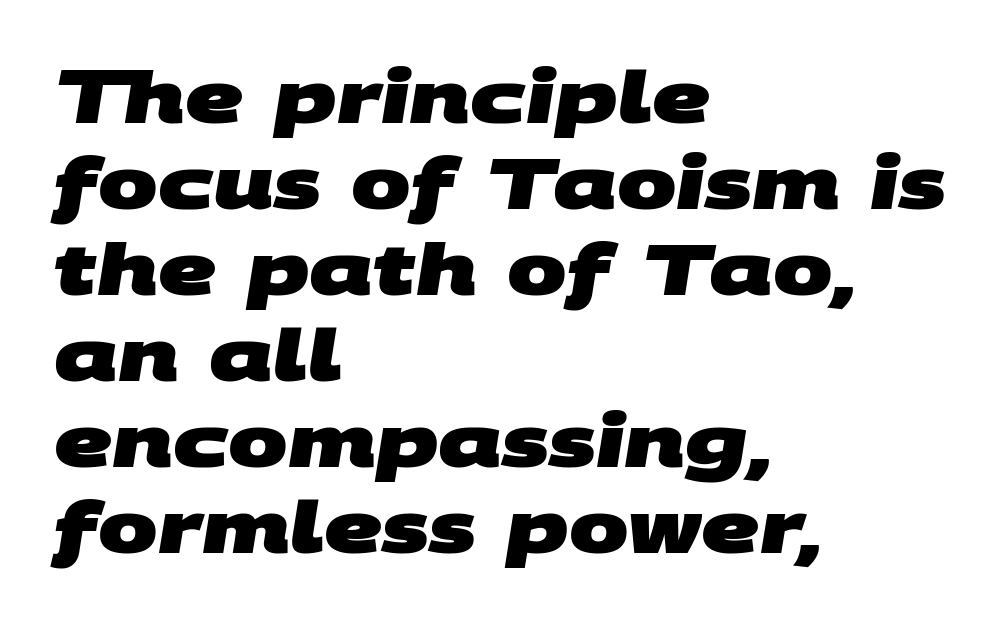
Q: Is the text bold? A: Yes.
Q: Is the typeface a serif or a sans-serif typeface? A: Sans-serif.
Q: Is the text underlined? A: No.
Q: How is the paragraph aligned? A: Left-aligned.
Q: Is the spacing between letters normal or unusually wide? A: Normal.
Q: Width (condensed, normal, or wide)? A: Wide.
Q: Stroke contrast? A: Medium.
Q: x-height? A: Large.
Q: Monospaced? A: No.
